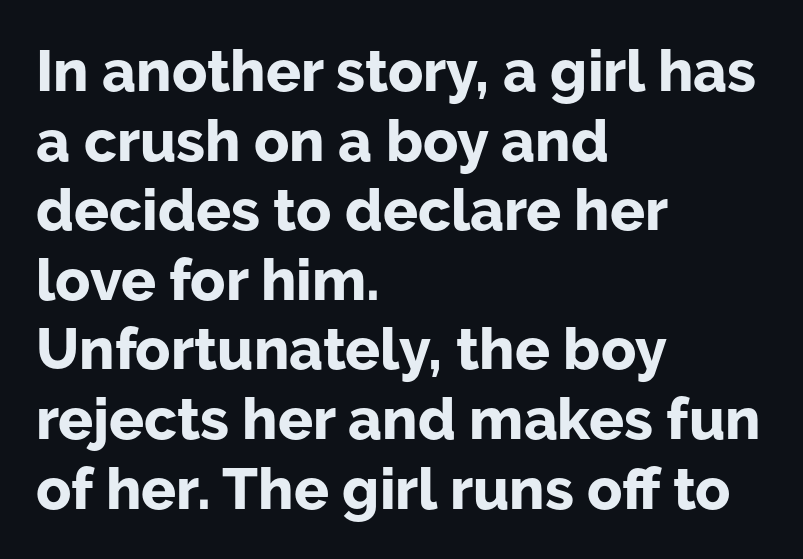
The image shows 58 px bold sans-serif type, upright; set left-aligned, line spacing 1.2x, normal letter spacing, not underlined; low stroke contrast and a medium x-height.
